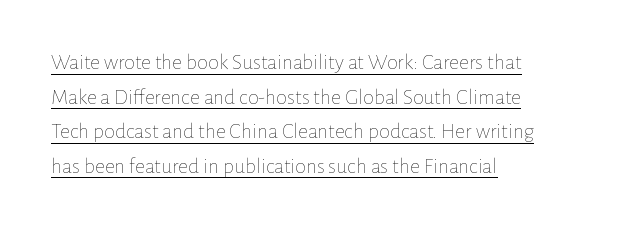
Q: Is the text bold? A: No.
Q: Is the text italic (slanted)? A: No, it is upright.
Q: Is the text underlined? A: Yes.
Q: How is the paragraph aligned? A: Left-aligned.
Q: Is the spacing between letters normal or unusually wide? A: Normal.
Q: Is the spacing between lines tight, normal or loose? A: Normal.
